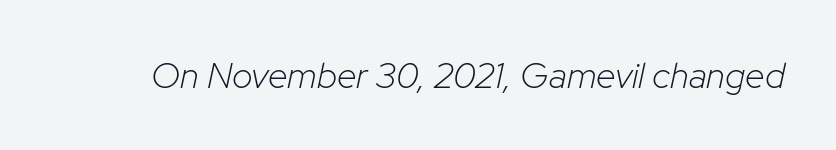
Q: Is the text bold? A: No.
Q: Is the text italic (slanted)? A: Yes, it leans right by about 12 degrees.
Q: Is the text underlined? A: No.
Q: Is the spacing between letters normal or unusually wide? A: Normal.
Q: Width (condensed, normal, or wide)? A: Normal.
Q: Stroke contrast? A: Low.
Q: x-height? A: Medium.
Q: Monospaced? A: No.
